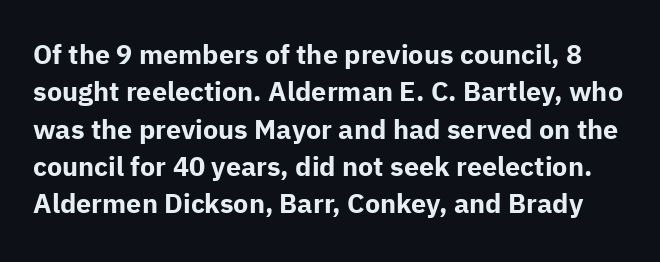
Typographic density is high because the face is bold. The string is rendered with underlining switched off. A normal amount of white space separates one row of letters from the next. The lettering holds an erect, upright posture throughout. Letter spacing: default.
